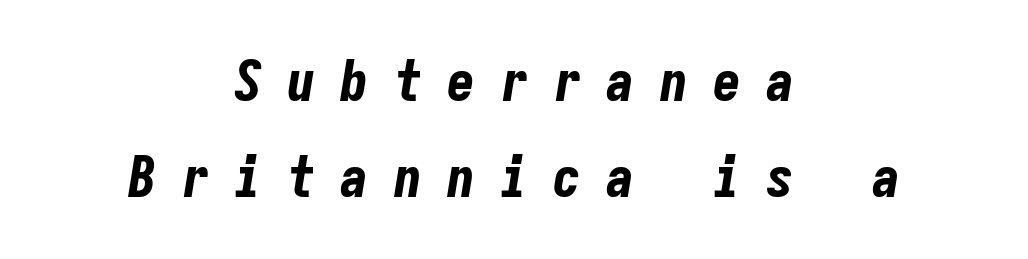
Q: Is the text bold? A: Yes.
Q: Is the text italic (slanted)? A: Yes, it leans right by about 9 degrees.
Q: Is the text underlined? A: No.
Q: How is the paragraph aligned? A: Centered.
Q: Is the spacing between letters normal or unusually wide? A: Unusually wide.
Q: Width (condensed, normal, or wide)? A: Condensed.
Q: Stroke contrast? A: Low.
Q: x-height? A: Medium.
Q: Monospaced? A: Yes.
